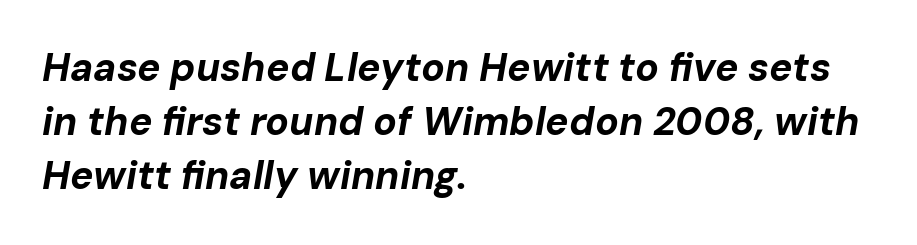
Looks like regular typesetting: each glyph gets only the width it needs. Plain, unruled lines of type. Vertical spacing — default. Is the block centered? No — it sits flush against the left margin. Compared with an ordinary text face, these strokes are far heavier — a full bold. Words appear dense and cohesive because spacing is normal.
